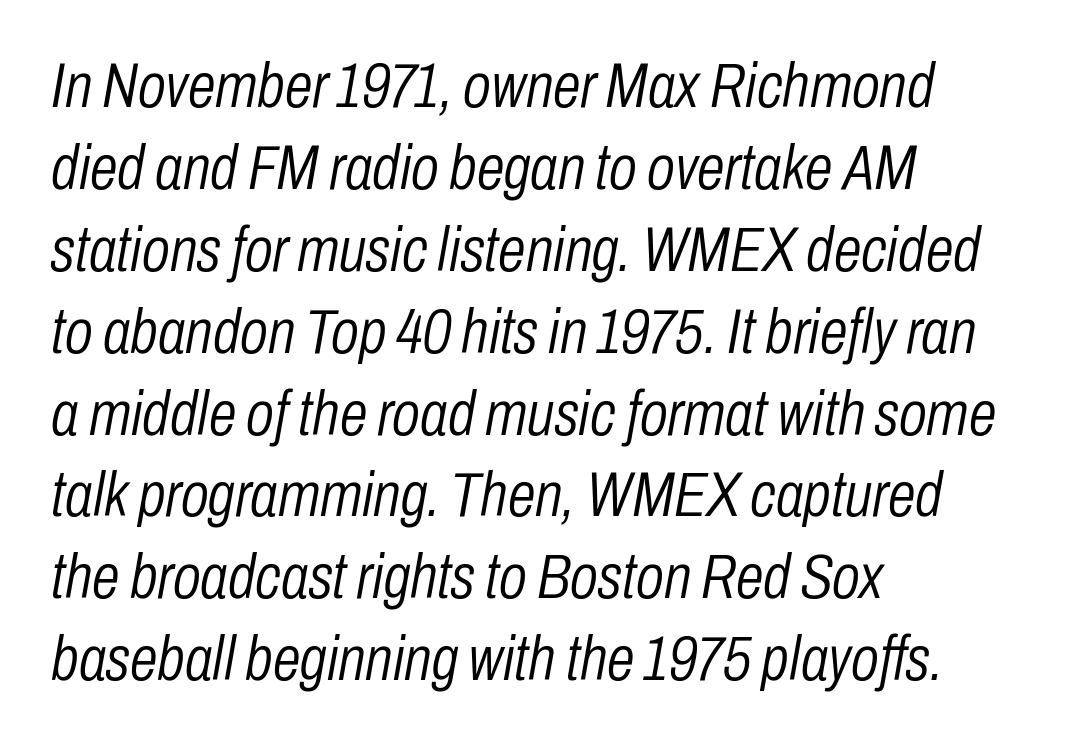
This reads as an unemphasized weight, regular at the heaviest. The lines in this sample share a left origin and differ only in where they stop. The specimen omits any rule beneath the text block's lines. Each letter keeps its own natural width here, so spacing adapts to shape. If you measured baseline to baseline, you'd find a middling distance.
